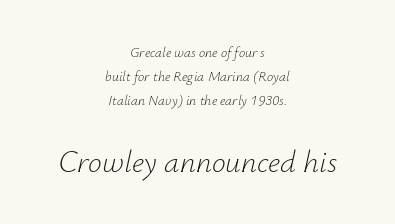
Q: Is the text bold? A: No.
Q: Is the text italic (slanted)? A: Yes, it leans right by about 12 degrees.
Q: Is the text underlined? A: No.
Q: How is the paragraph aligned? A: Centered.
Q: Is the spacing between letters normal or unusually wide? A: Normal.
Q: Which block of text is set in a larger size, the first (top) or the second (bottom)? A: The second (bottom) one.
Q: Width (condensed, normal, or wide)? A: Normal.
Q: Stroke contrast? A: Low.
Q: x-height? A: Small.
Q: Monospaced? A: No.
